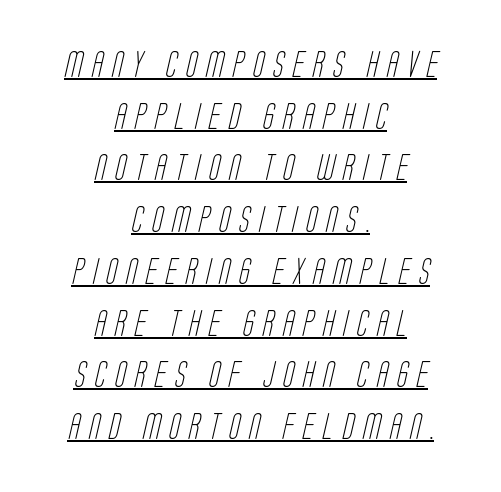
Weight: regular or lighter. Each new line begins a long way beneath the previous one. The face used here appears with an underline applied. Layout note: lines centered. Someone cranked the tracking dial way up on this one.
